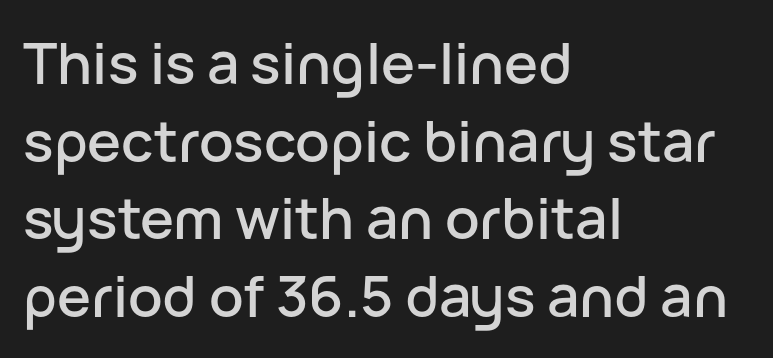
The image shows 57 px sans-serif type, upright; set left-aligned, normal line spacing (1.36x), normal letter spacing, not underlined; low stroke contrast and a medium x-height.
